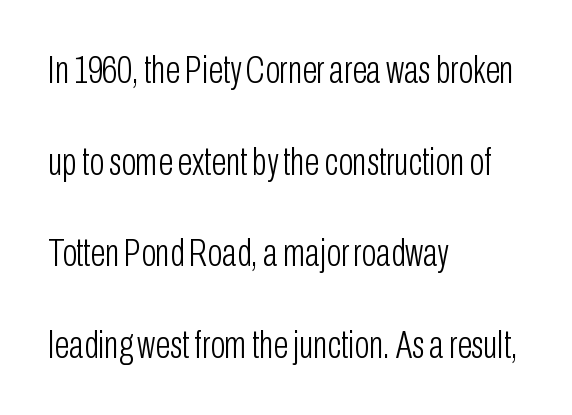
{"serif": "no", "italic": "no", "bold": "no", "weight": "light", "width": "condensed", "stroke_contrast": "low", "x_height": "medium", "monospaced": "no", "underline": "no", "align": "left", "line_spacing": "loose", "line_spacing_ratio": 2.35, "letter_spacing": "normal", "letter_spacing_em": 0.0, "glyph_px": 39}
